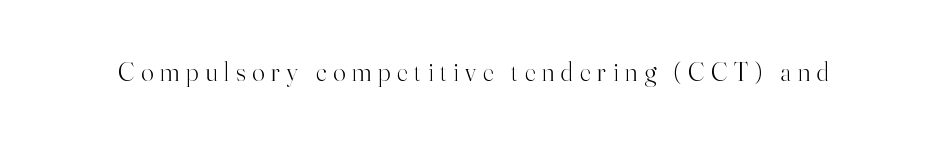
{"italic": "no", "bold": "no", "underline": "no", "letter_spacing": "wide", "letter_spacing_em": 0.26, "glyph_px": 26}
